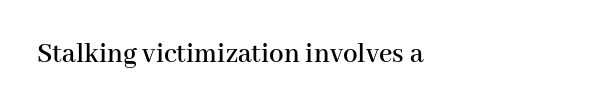
Q: Is the text italic (slanted)? A: No, it is upright.
Q: Is the typeface a serif or a sans-serif typeface? A: Serif.
Q: Is the text underlined? A: No.
Q: How is the paragraph aligned? A: Left-aligned.
Q: Is the spacing between letters normal or unusually wide? A: Normal.
Q: Width (condensed, normal, or wide)? A: Normal.
Q: Stroke contrast? A: High.
Q: x-height? A: Medium.
Q: Monospaced? A: No.
